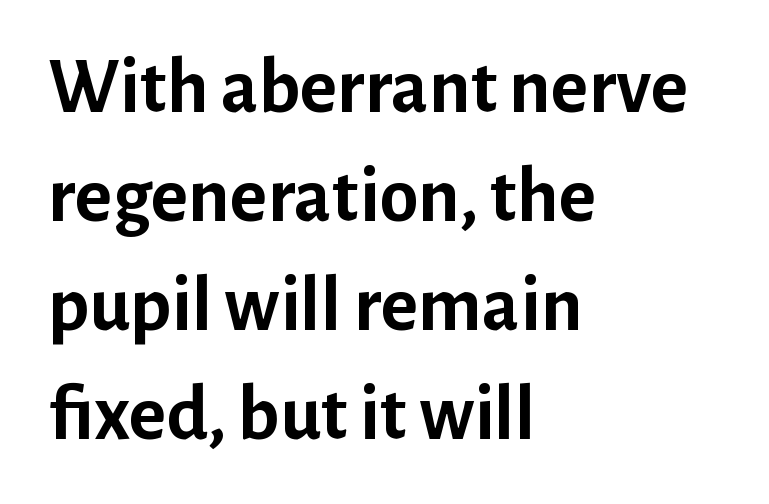
{"serif": "no", "italic": "no", "bold": "yes", "weight": "semibold", "width": "normal", "stroke_contrast": "low", "x_height": "medium", "monospaced": "no", "underline": "no", "align": "left", "line_spacing": "normal", "line_spacing_ratio": 1.38, "letter_spacing": "normal", "letter_spacing_em": 0.0, "glyph_px": 79}
